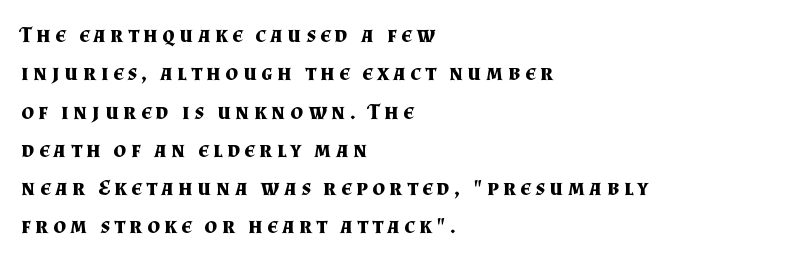
{"italic": "no", "bold": "yes", "underline": "no", "align": "left", "line_spacing_ratio": 1.74, "letter_spacing": "wide", "letter_spacing_em": 0.21, "glyph_px": 22}
